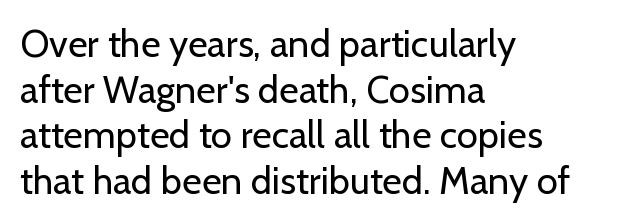
{"serif": "no", "italic": "no", "bold": "no", "weight": "regular", "width": "normal", "stroke_contrast": "low", "x_height": "medium", "monospaced": "no", "underline": "no", "align": "left", "line_spacing_ratio": 1.2, "letter_spacing": "normal", "letter_spacing_em": 0.0, "glyph_px": 38}
